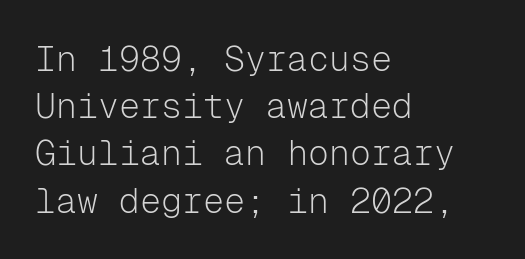
Ascenders rise straight up at ninety degrees. Monospaced: the letters line up in strict vertical columns. These lines sit exactly where default settings would place them. The letters sit at their default tracking, neither squeezed nor spread. Stroke terminals: plain, sans-serif.
